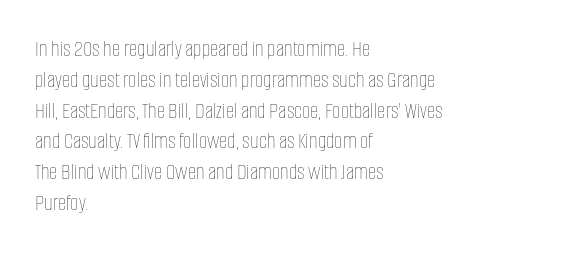
{"italic": "no", "bold": "no", "underline": "no", "align": "left", "line_spacing": "normal", "line_spacing_ratio": 1.34, "letter_spacing": "normal", "letter_spacing_em": 0.0, "glyph_px": 23}
